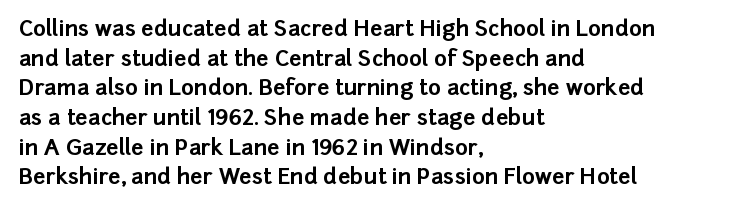
The image shows 22 px bold type, upright; set left-aligned, normal line spacing (1.35x), normal letter spacing, not underlined.
